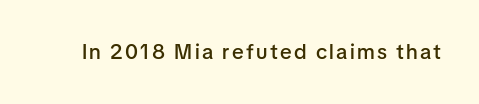
Its strokes are somewhat broadened, the hallmark of semibold type. The lettering holds an erect, upright posture throughout. The zone under the glyphs is completely vacant.
